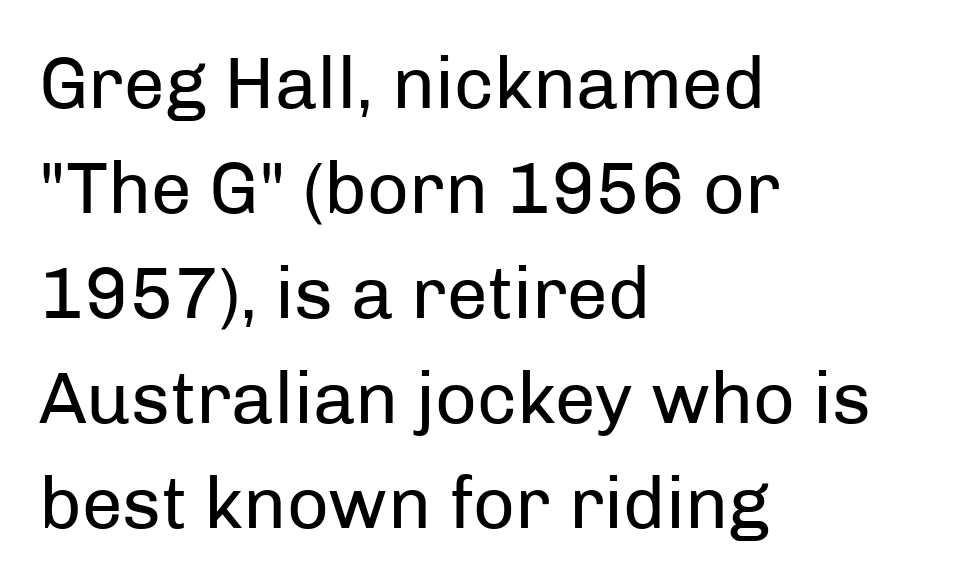
Q: Is the text bold? A: No.
Q: Is the text italic (slanted)? A: No, it is upright.
Q: Is the typeface a serif or a sans-serif typeface? A: Sans-serif.
Q: Is the text underlined? A: No.
Q: How is the paragraph aligned? A: Left-aligned.
Q: Is the spacing between letters normal or unusually wide? A: Normal.
Q: Is the spacing between lines tight, normal or loose? A: Normal.
Q: Width (condensed, normal, or wide)? A: Normal.
Q: Stroke contrast? A: Low.
Q: x-height? A: Medium.
Q: Monospaced? A: No.
